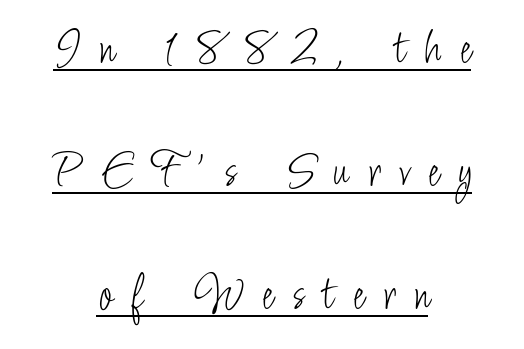
Q: Is the text bold? A: No.
Q: Is the text italic (slanted)? A: Yes.
Q: Is the typeface a serif or a sans-serif typeface? A: Sans-serif.
Q: Is the text underlined? A: Yes.
Q: How is the paragraph aligned? A: Centered.
Q: Is the spacing between letters normal or unusually wide? A: Unusually wide.
Q: Is the spacing between lines tight, normal or loose? A: Loose.
Q: Width (condensed, normal, or wide)? A: Condensed.
Q: Stroke contrast? A: Low.
Q: x-height? A: Small.
Q: Monospaced? A: No.
